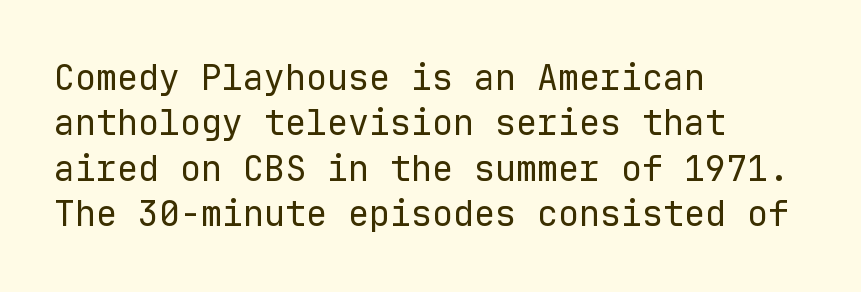
Q: Is the text bold? A: No.
Q: Is the text italic (slanted)? A: No, it is upright.
Q: Is the typeface a serif or a sans-serif typeface? A: Sans-serif.
Q: Is the text underlined? A: No.
Q: How is the paragraph aligned? A: Left-aligned.
Q: Is the spacing between letters normal or unusually wide? A: Normal.
Q: Is the spacing between lines tight, normal or loose? A: Normal.
Q: Width (condensed, normal, or wide)? A: Normal.
Q: Stroke contrast? A: Low.
Q: x-height? A: Medium.
Q: Monospaced? A: Yes.
